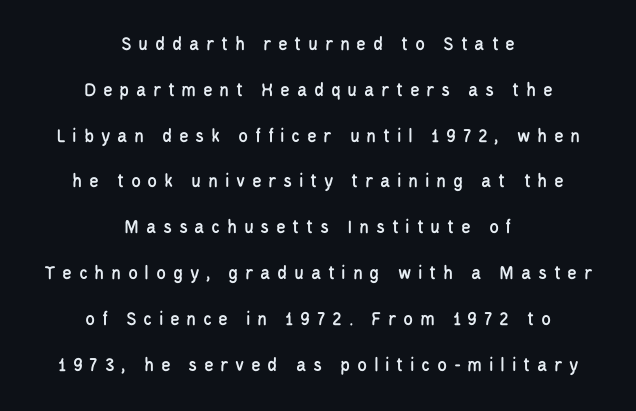
The strip under each line holds only bare page. Characters follow at a spacing far wider than the type designer built in. This sample is center-justified, so both line endings float freely. Characters remain perfectly vertical along every line. The lines are spread far apart with generous leading.
